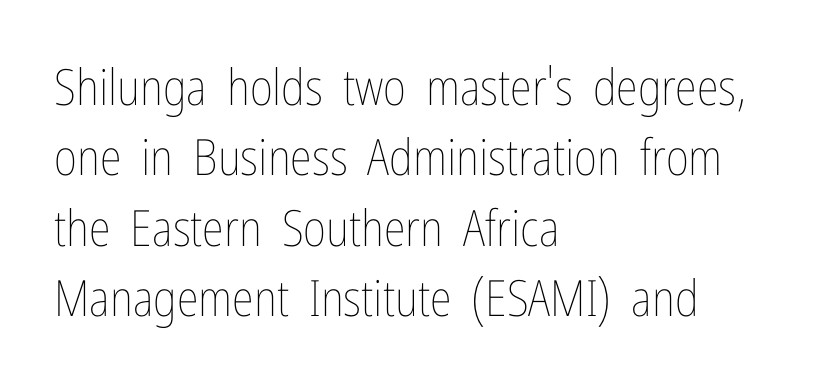
Q: Is the text bold? A: No.
Q: Is the text italic (slanted)? A: No, it is upright.
Q: Is the text underlined? A: No.
Q: How is the paragraph aligned? A: Left-aligned.
Q: Is the spacing between letters normal or unusually wide? A: Normal.
Q: Is the spacing between lines tight, normal or loose? A: Normal.
Q: Width (condensed, normal, or wide)? A: Condensed.
Q: Stroke contrast? A: Low.
Q: x-height? A: Medium.
Q: Monospaced? A: No.
